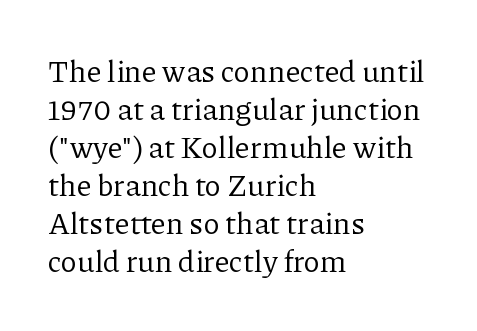
{"serif": "yes", "italic": "no", "bold": "no", "weight": "regular", "width": "normal", "stroke_contrast": "low", "x_height": "medium", "monospaced": "no", "underline": "no", "align": "left", "line_spacing": "normal", "line_spacing_ratio": 1.27, "letter_spacing": "normal", "letter_spacing_em": 0.0, "glyph_px": 30}
